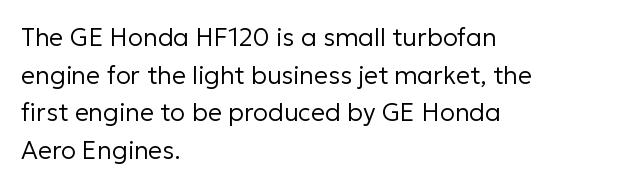
The image shows 25 px text type, upright; set left-aligned, normal line spacing (1.51x), normal letter spacing, not underlined.
